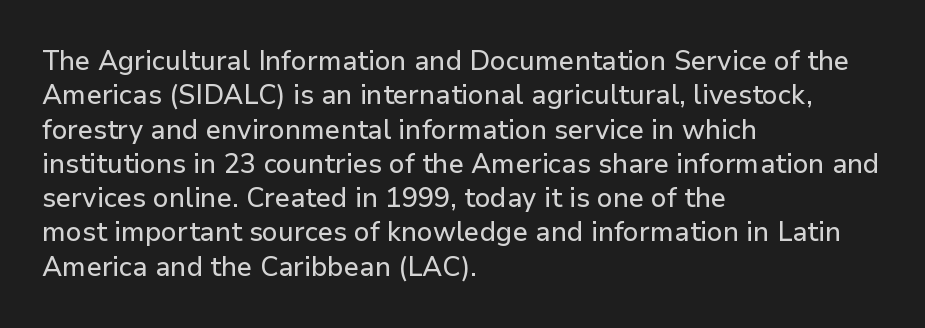
Q: Is the text italic (slanted)? A: No, it is upright.
Q: Is the text underlined? A: No.
Q: How is the paragraph aligned? A: Left-aligned.
Q: Is the spacing between letters normal or unusually wide? A: Normal.
Q: Is the spacing between lines tight, normal or loose? A: Normal.
